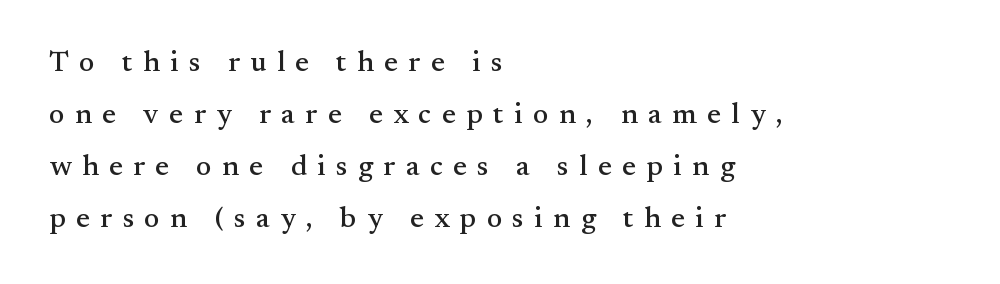
{"serif": "yes", "italic": "no", "width": "normal", "stroke_contrast": "medium", "x_height": "small", "monospaced": "no", "underline": "no", "align": "left", "line_spacing_ratio": 1.79, "letter_spacing": "wide", "letter_spacing_em": 0.36, "glyph_px": 29}
